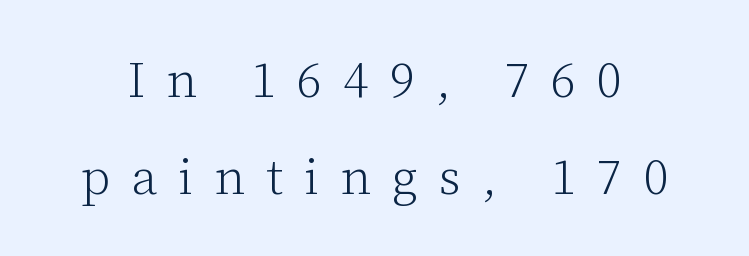
{"serif": "yes", "italic": "no", "bold": "no", "weight": "light", "width": "normal", "stroke_contrast": "low", "x_height": "medium", "monospaced": "no", "underline": "no", "line_spacing": "loose", "line_spacing_ratio": 1.94, "letter_spacing": "wide", "letter_spacing_em": 0.42, "glyph_px": 50}
